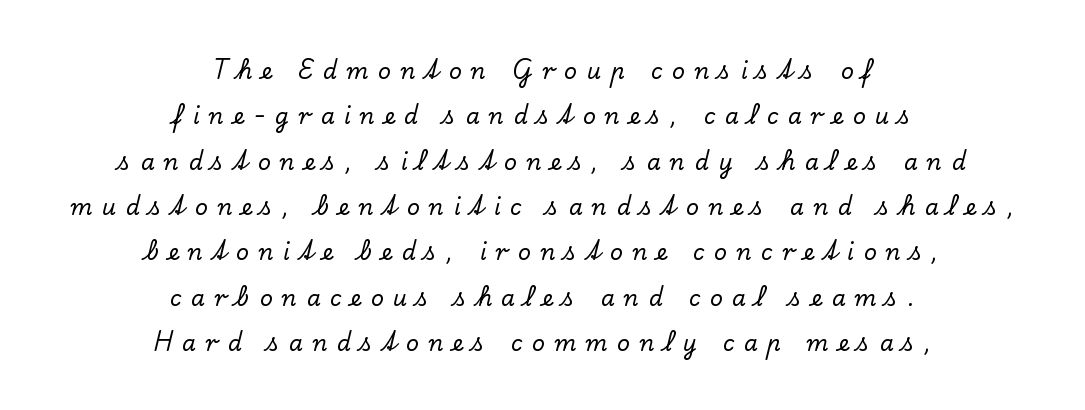
{"underline": "no", "align": "center", "line_spacing": "loose", "line_spacing_ratio": 2.06, "letter_spacing": "wide", "letter_spacing_em": 0.44, "glyph_px": 22}
